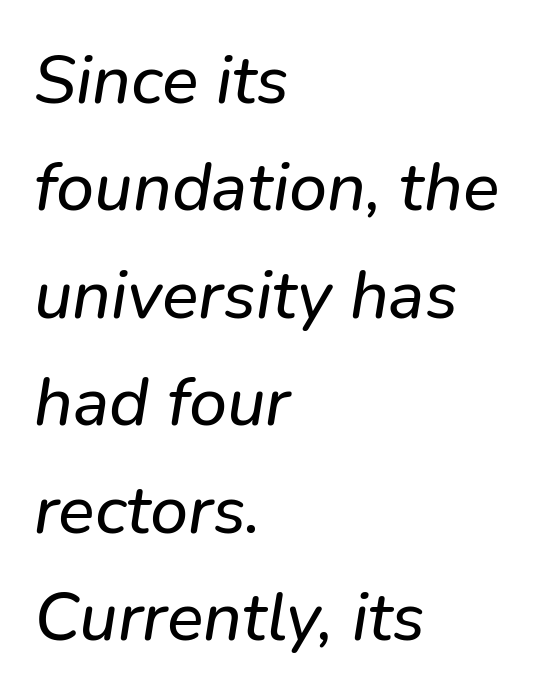
These lines keep a tight, regular rhythm from letter to letter. Would a proofreader flag this as italicized? Yes. Regarding leading, the lines here are spaced in the standard way. These lines are rendered in a variable-pitch font. Descender tails drop into unmarked territory.
